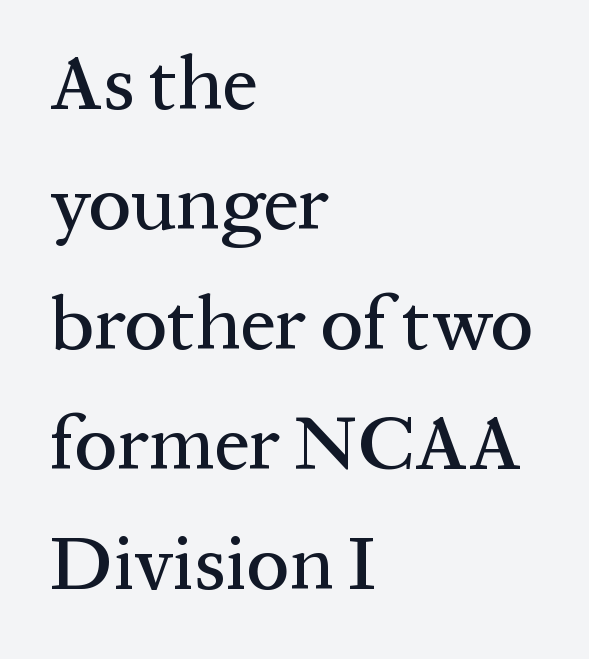
The image shows 77 px serif type, upright; set left-aligned, normal line spacing (1.56x), normal letter spacing, not underlined; medium stroke contrast and a medium x-height.
